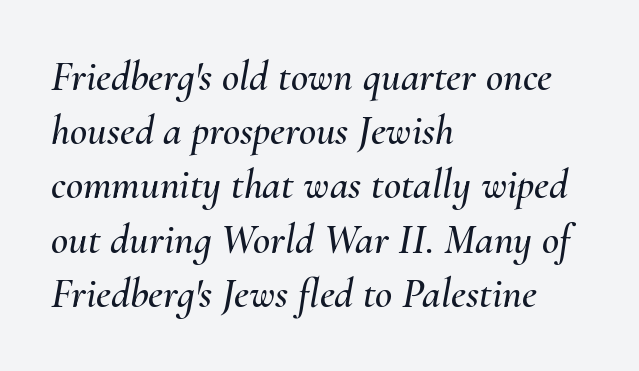
{"italic": "yes", "lean": "right", "slant_degrees": 10, "width": "normal", "stroke_contrast": "medium", "x_height": "small", "monospaced": "no", "underline": "no", "align": "left", "line_spacing": "normal", "line_spacing_ratio": 1.29, "letter_spacing": "normal", "letter_spacing_em": 0.0, "glyph_px": 42}
